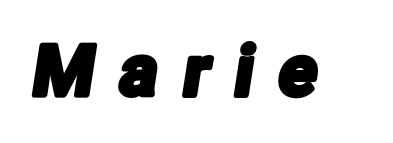
Q: Is the typeface a serif or a sans-serif typeface? A: Sans-serif.
Q: Is the text underlined? A: No.
Q: Is the spacing between letters normal or unusually wide? A: Unusually wide.
Q: Width (condensed, normal, or wide)? A: Condensed.
Q: Stroke contrast? A: Low.
Q: x-height? A: Medium.
Q: Monospaced? A: No.
